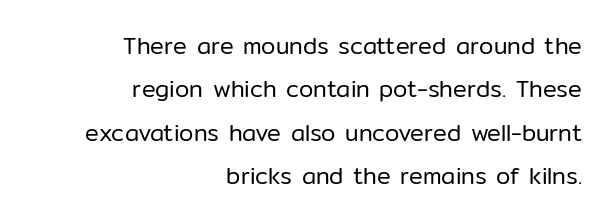
Q: Is the text bold? A: No.
Q: Is the text italic (slanted)? A: No, it is upright.
Q: Is the text underlined? A: No.
Q: How is the paragraph aligned? A: Right-aligned.
Q: Is the spacing between letters normal or unusually wide? A: Normal.
